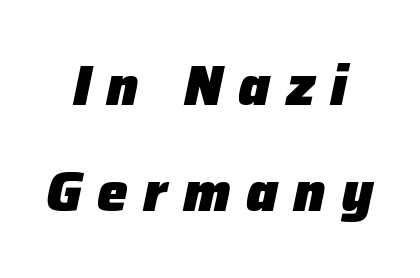
Q: Is the text bold? A: Yes.
Q: Is the text italic (slanted)? A: Yes, it leans right by about 12 degrees.
Q: Is the text underlined? A: No.
Q: Is the spacing between letters normal or unusually wide? A: Unusually wide.
Q: Is the spacing between lines tight, normal or loose? A: Loose.
Q: Width (condensed, normal, or wide)? A: Normal.
Q: Stroke contrast? A: Low.
Q: x-height? A: Medium.
Q: Monospaced? A: No.
